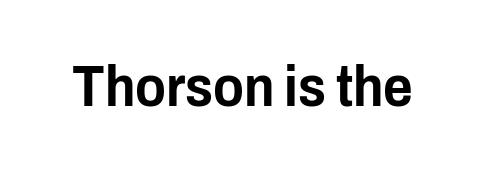
Posture: vertical. Standard letterfit; no display-style spreading of the glyphs. The face used here is proportionally spaced, like ordinary book or web type. The rendering shows plain stroke endings on the letterforms — a sans-serif design. The zone under the glyphs is completely vacant.
